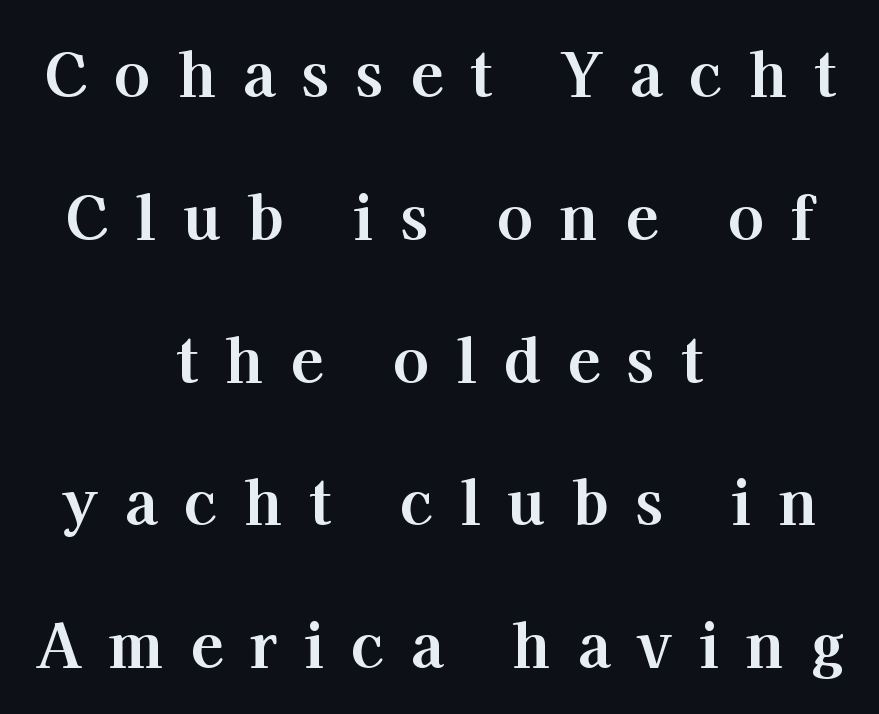
Regarding serifs, this sample has them. The letterforms stand isolated, each surrounded by extra space. It's the straight-up-and-down kind of type. The leading is generous, giving the passage an open texture. Notice how the passage keeps no hard edge, just a central spine.
